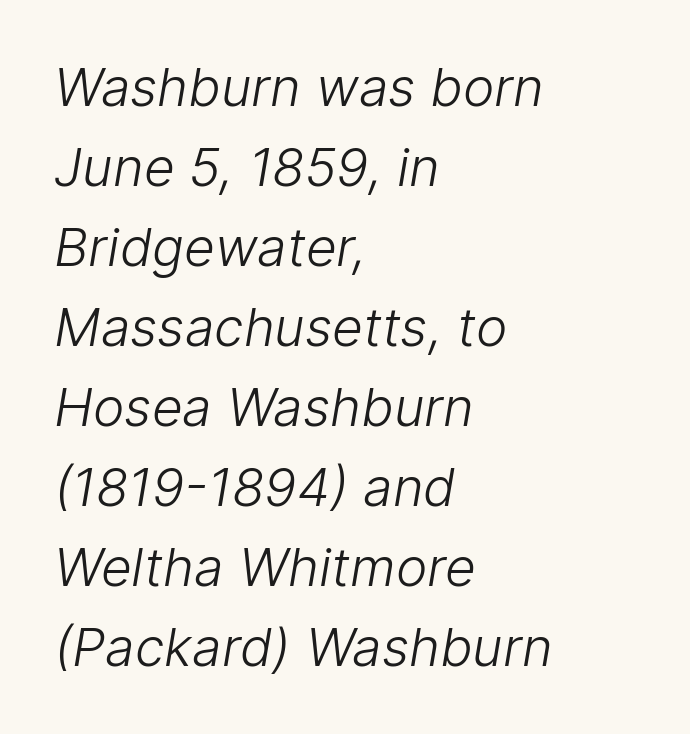
Nothing heavy about these letters — not bold at all. The tracking reads as untouched default to a designer's eye. You could not count columns in this text — the font is proportionally spaced. Check where the strokes stop: nothing finishes them off — pure sans.
